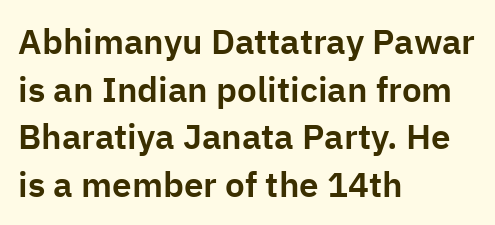
Q: Is the text italic (slanted)? A: No, it is upright.
Q: Is the typeface a serif or a sans-serif typeface? A: Sans-serif.
Q: Is the text underlined? A: No.
Q: How is the paragraph aligned? A: Left-aligned.
Q: Is the spacing between letters normal or unusually wide? A: Normal.
Q: Is the spacing between lines tight, normal or loose? A: Normal.
Q: Width (condensed, normal, or wide)? A: Normal.
Q: Stroke contrast? A: Low.
Q: x-height? A: Medium.
Q: Monospaced? A: No.
